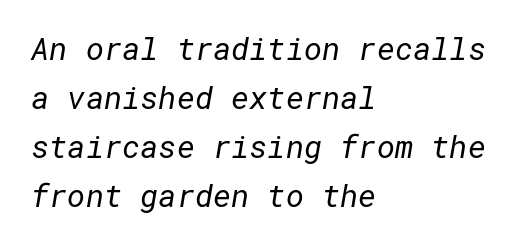
{"serif": "no", "bold": "no", "weight": "regular", "width": "normal", "stroke_contrast": "low", "x_height": "medium", "underline": "no", "align": "left", "line_spacing": "normal", "line_spacing_ratio": 1.58, "letter_spacing": "normal", "letter_spacing_em": 0.0, "glyph_px": 31}
